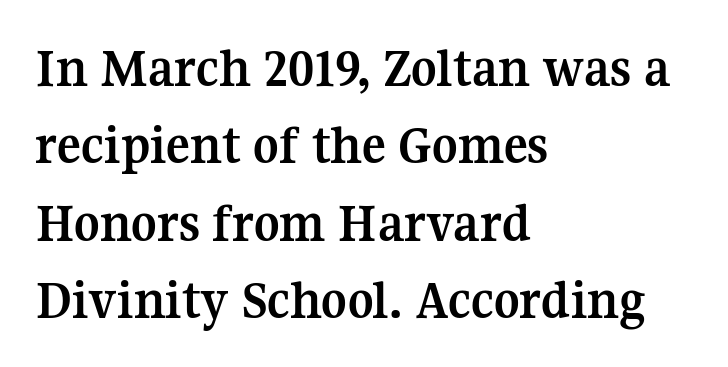
Q: Is the text bold? A: Yes.
Q: Is the text italic (slanted)? A: No, it is upright.
Q: Is the typeface a serif or a sans-serif typeface? A: Serif.
Q: Is the text underlined? A: No.
Q: How is the paragraph aligned? A: Left-aligned.
Q: Is the spacing between letters normal or unusually wide? A: Normal.
Q: Is the spacing between lines tight, normal or loose? A: Normal.
Q: Width (condensed, normal, or wide)? A: Normal.
Q: Stroke contrast? A: Medium.
Q: x-height? A: Medium.
Q: Monospaced? A: No.
